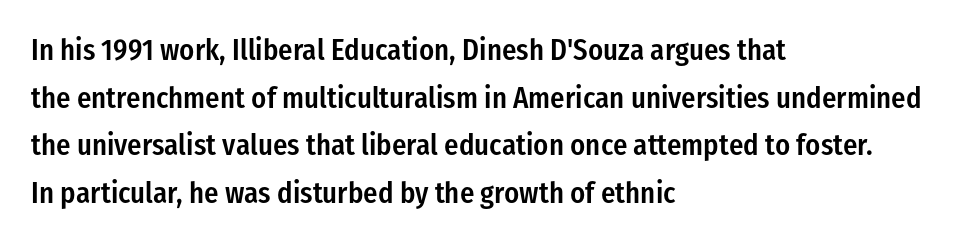
{"serif": "no", "italic": "no", "bold": "semi", "weight": "semibold", "width": "condensed", "stroke_contrast": "low", "x_height": "medium", "monospaced": "no", "underline": "no", "align": "left", "line_spacing": "normal", "line_spacing_ratio": 1.59, "letter_spacing": "normal", "letter_spacing_em": 0.0, "glyph_px": 30}
